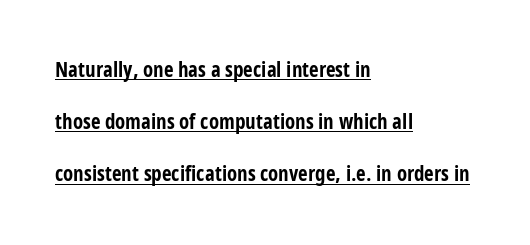
Q: Is the text bold? A: Yes.
Q: Is the text italic (slanted)? A: No, it is upright.
Q: Is the text underlined? A: Yes.
Q: How is the paragraph aligned? A: Left-aligned.
Q: Is the spacing between letters normal or unusually wide? A: Normal.
Q: Is the spacing between lines tight, normal or loose? A: Loose.
